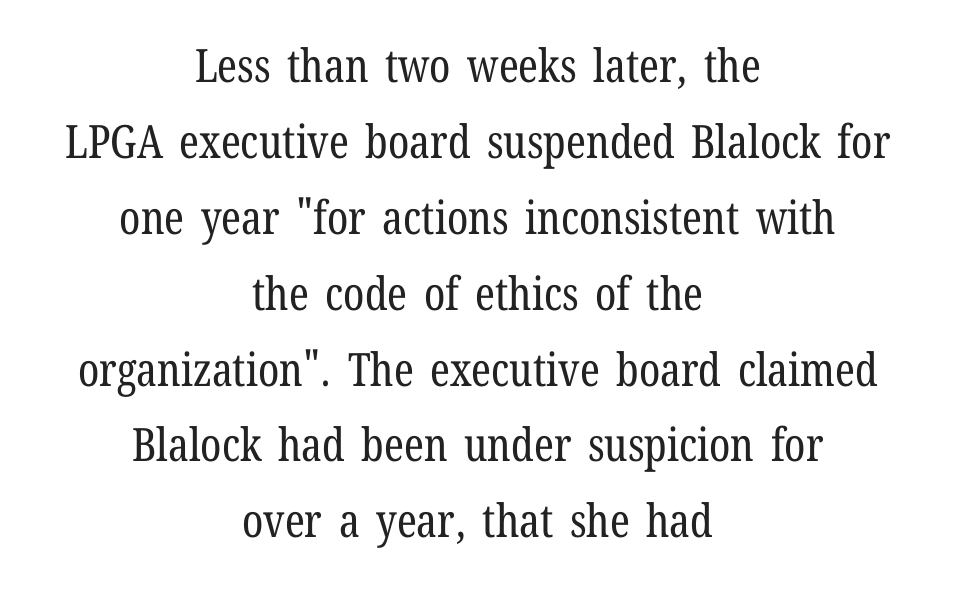
The passage shown has conventional tracking throughout. Nope, not italic — everything's standing straight. Varying glyph widths throughout — classic text-font behaviour. Evenly set lines give the paragraph a standard silhouette.
